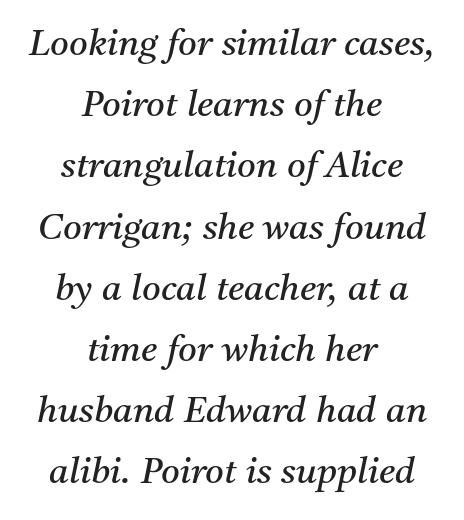
{"serif": "yes", "italic": "yes", "lean": "right", "slant_degrees": 11, "bold": "no", "weight": "regular", "width": "normal", "stroke_contrast": "medium", "x_height": "medium", "monospaced": "no", "underline": "no", "align": "center", "line_spacing": "normal", "line_spacing_ratio": 1.7, "letter_spacing": "normal", "letter_spacing_em": 0.0, "glyph_px": 36}
